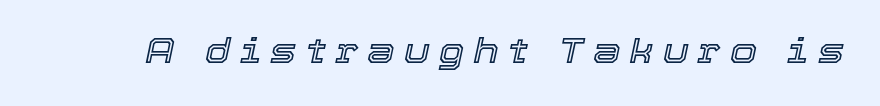
Q: Is the text italic (slanted)? A: Yes, it leans right by about 12 degrees.
Q: Is the text underlined? A: No.
Q: Is the spacing between letters normal or unusually wide? A: Unusually wide.
Q: Width (condensed, normal, or wide)? A: Normal.
Q: x-height? A: Medium.
Q: Monospaced? A: No.
